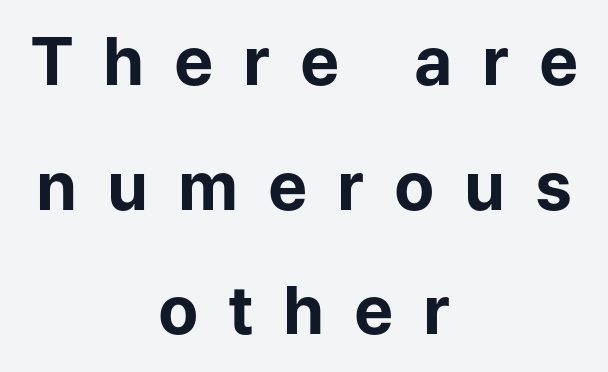
The image shows 66 px bold sans-serif type, upright; set centered, line spacing 1.89x, unusually wide letter spacing (+0.45 em), not underlined; low stroke contrast and a medium x-height.
